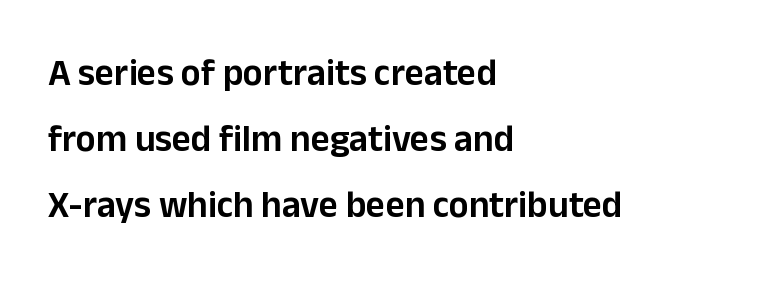
{"serif": "no", "italic": "no", "width": "normal", "stroke_contrast": "low", "x_height": "medium", "monospaced": "no", "underline": "no", "align": "left", "line_spacing_ratio": 1.78, "letter_spacing": "normal", "letter_spacing_em": 0.0, "glyph_px": 37}
